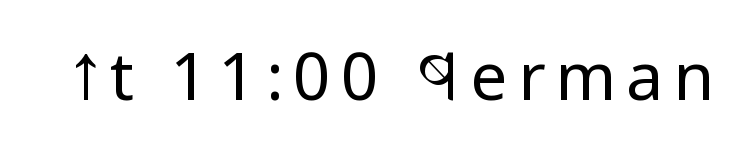
{"serif": "no", "italic": "no", "bold": "no", "weight": "regular", "width": "condensed", "stroke_contrast": "low", "x_height": "large", "monospaced": "no", "underline": "no", "glyph_px": 66}
